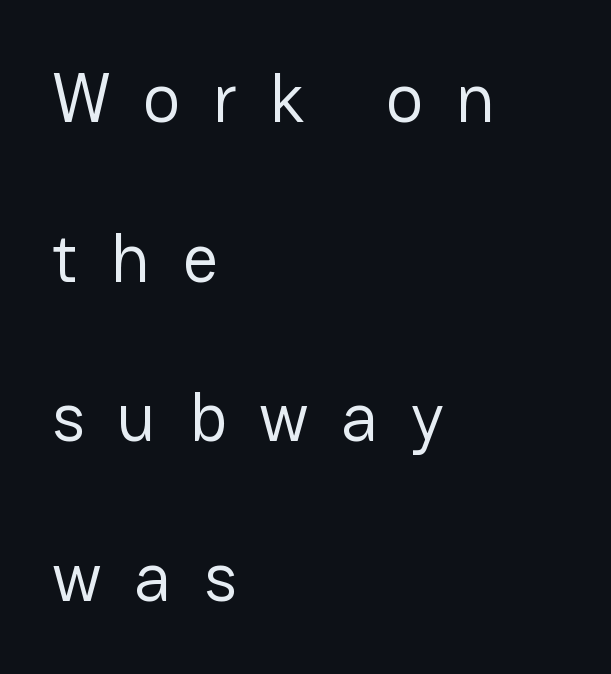
{"serif": "no", "italic": "no", "bold": "no", "weight": "regular", "width": "normal", "stroke_contrast": "low", "x_height": "medium", "monospaced": "no", "underline": "no", "align": "left", "line_spacing": "loose", "line_spacing_ratio": 2.28, "letter_spacing": "wide", "letter_spacing_em": 0.46, "glyph_px": 70}
